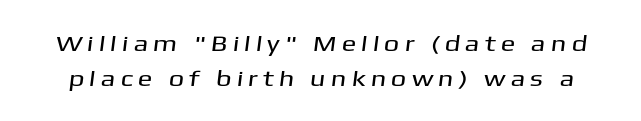
The image shows 22 px text type; set normal line spacing (1.57x), unusually wide letter spacing (+0.22 em), not underlined.
